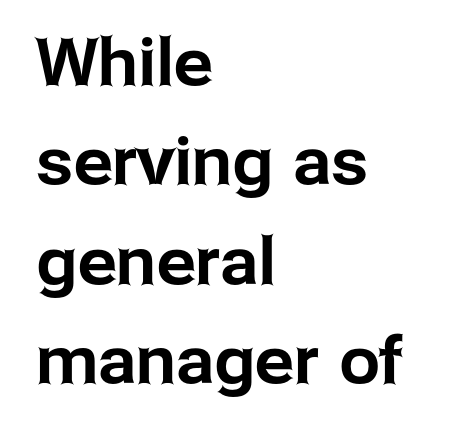
The image shows 65 px sans-serif type, upright; set left-aligned, normal line spacing (1.53x), normal letter spacing, not underlined; low stroke contrast and a medium x-height.
